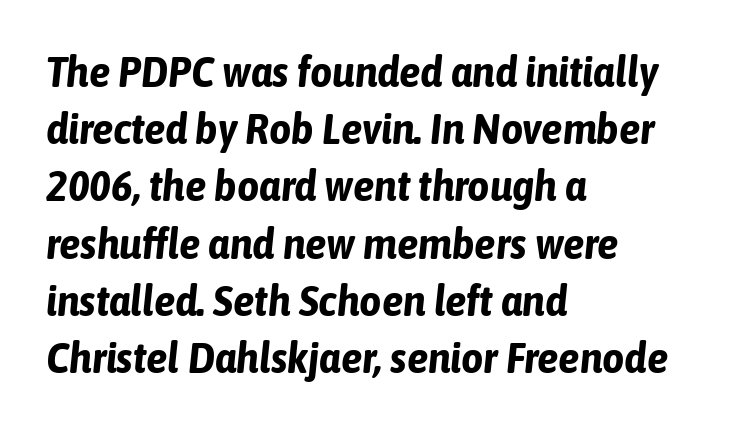
{"italic": "yes", "lean": "right", "slant_degrees": 6, "bold": "yes", "weight": "bold", "width": "condensed", "stroke_contrast": "low", "x_height": "medium", "monospaced": "no", "underline": "no", "align": "left", "line_spacing": "normal", "line_spacing_ratio": 1.33, "letter_spacing": "normal", "letter_spacing_em": 0.0, "glyph_px": 43}
